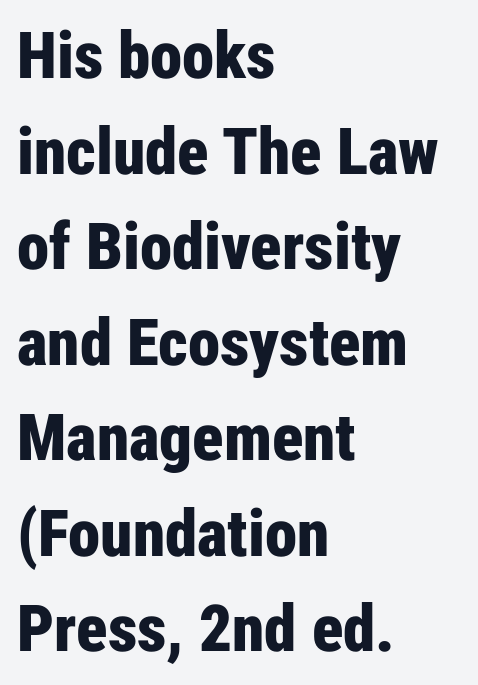
The image shows 65 px bold, condensed sans-serif type, upright; set left-aligned, normal line spacing (1.47x), normal letter spacing, not underlined; low stroke contrast and a medium x-height.
